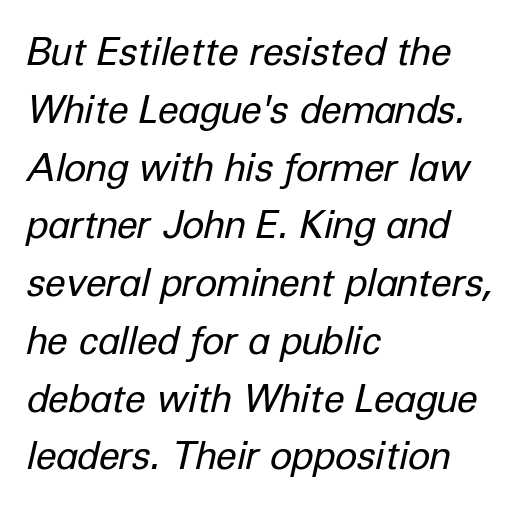
Vertical spacing — default. The passage shown leans; its letterforms are oblique. Character widths vary here, with narrow letters taking less room than wide ones. Layout note: lines flush left. Underline: absent. These lines keep a tight, regular rhythm from letter to letter.
